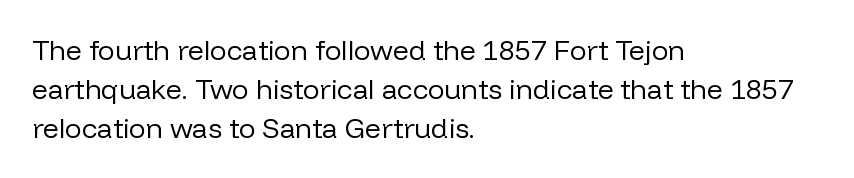
Q: Is the text bold? A: No.
Q: Is the text italic (slanted)? A: No, it is upright.
Q: Is the typeface a serif or a sans-serif typeface? A: Sans-serif.
Q: Is the text underlined? A: No.
Q: How is the paragraph aligned? A: Left-aligned.
Q: Is the spacing between letters normal or unusually wide? A: Normal.
Q: Is the spacing between lines tight, normal or loose? A: Normal.
Q: Width (condensed, normal, or wide)? A: Normal.
Q: Stroke contrast? A: Low.
Q: x-height? A: Medium.
Q: Monospaced? A: No.
